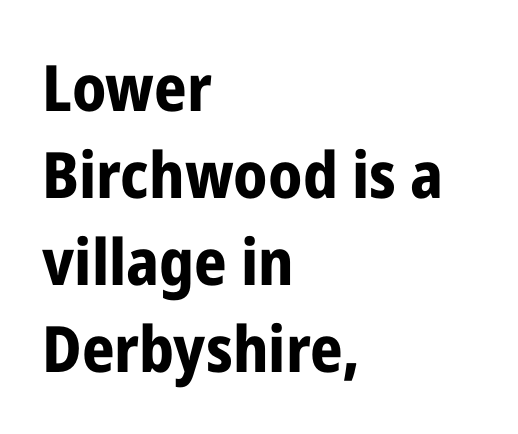
The image shows 64 px bold, condensed sans-serif type, upright; set left-aligned, normal line spacing (1.36x), normal letter spacing, not underlined; low stroke contrast and a medium x-height.
